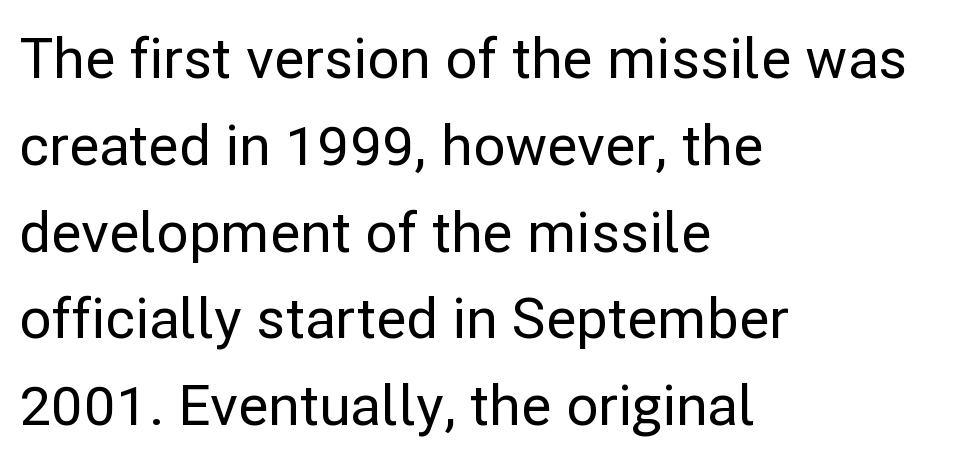
{"serif": "no", "italic": "no", "width": "normal", "stroke_contrast": "low", "x_height": "medium", "monospaced": "no", "underline": "no", "align": "left", "line_spacing": "normal", "line_spacing_ratio": 1.55, "letter_spacing": "normal", "letter_spacing_em": 0.0, "glyph_px": 56}
